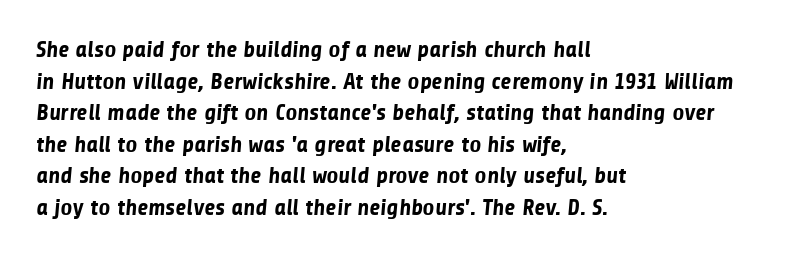
How are the letters spaced? Ordinarily, with no added tracking. Lines of text with bare space underneath. Casual observation: everything's shoved over to the left. Notice how thick the strokes are: this is what a full bold looks like.
